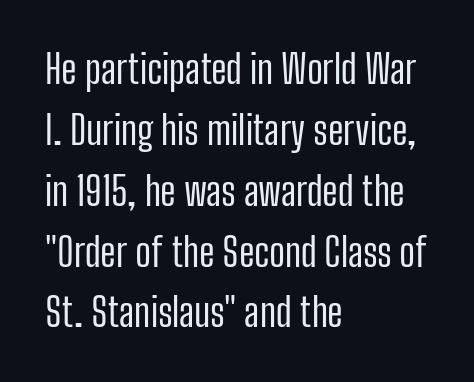
The image shows 39 px regular-weight, condensed sans-serif type, upright; set left-aligned, normal line spacing (1.56x), normal letter spacing, not underlined; low stroke contrast and a medium x-height.
